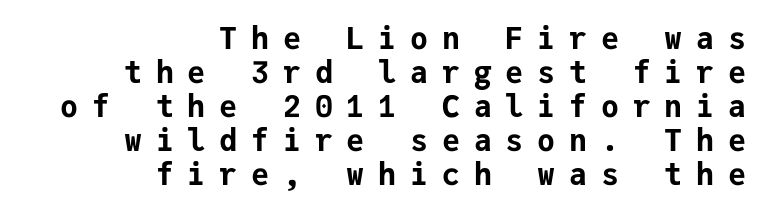
Q: Is the text bold? A: Yes.
Q: Is the text italic (slanted)? A: No, it is upright.
Q: Is the typeface a serif or a sans-serif typeface? A: Sans-serif.
Q: Is the text underlined? A: No.
Q: How is the paragraph aligned? A: Right-aligned.
Q: Is the spacing between letters normal or unusually wide? A: Unusually wide.
Q: Is the spacing between lines tight, normal or loose? A: Tight.
Q: Width (condensed, normal, or wide)? A: Normal.
Q: Stroke contrast? A: Low.
Q: x-height? A: Medium.
Q: Monospaced? A: Yes.
